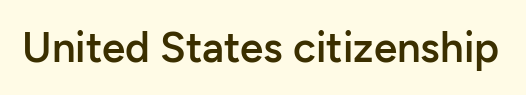
{"serif": "no", "italic": "no", "bold": "semi", "weight": "semibold", "width": "normal", "stroke_contrast": "low", "x_height": "medium", "monospaced": "no", "underline": "no", "letter_spacing": "normal", "letter_spacing_em": 0.0, "glyph_px": 42}
